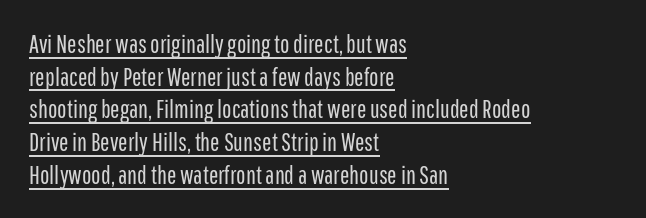
{"italic": "no", "bold": "no", "underline": "yes", "align": "left", "line_spacing": "normal", "line_spacing_ratio": 1.31, "letter_spacing": "normal", "letter_spacing_em": 0.0, "glyph_px": 25}
